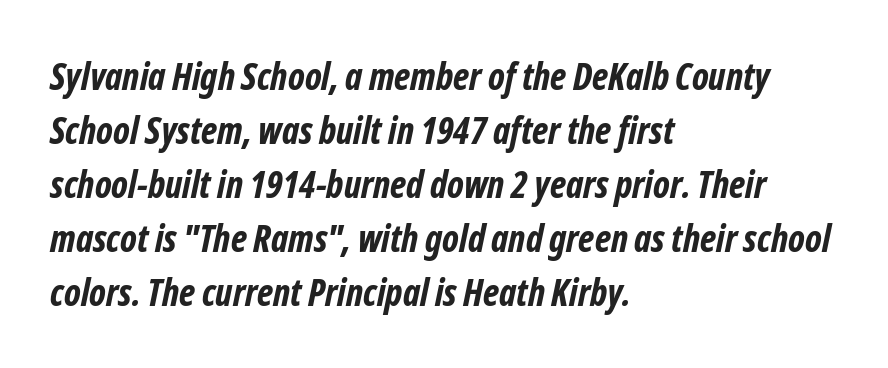
Note the varied advance widths — an 'i' is clearly narrower than an 'm'. The string is rendered with underlining switched off. Horizontal alignment here is leftward, the default for most running prose. Students, note that the glyphs here touch the page at normal intervals. Line spacing here is normal. The rendering uses a bold face; every stroke is thick and dark.
